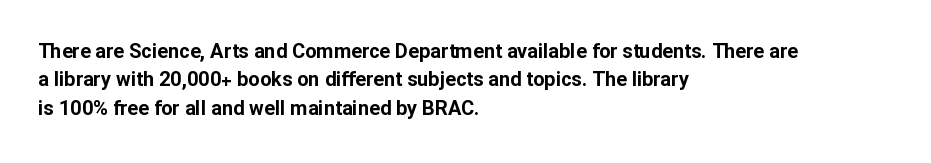
{"italic": "no", "bold": "yes", "underline": "no", "align": "left", "line_spacing": "normal", "line_spacing_ratio": 1.42, "letter_spacing": "normal", "letter_spacing_em": 0.0, "glyph_px": 20}
